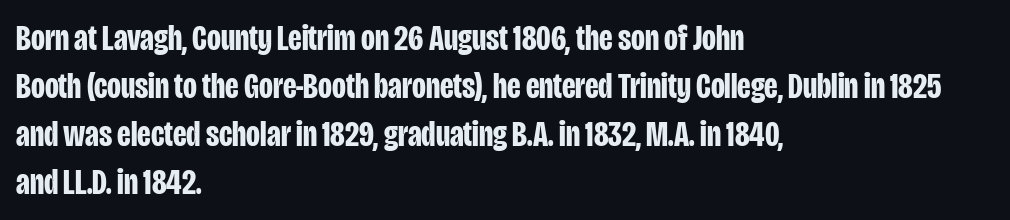
The rendering uses natural spacing where letterforms have individual widths. Check where the strokes stop: nothing finishes them off — pure sans. The designer left line spacing at the default. Strokes here are thick enough to call this a true bold.
